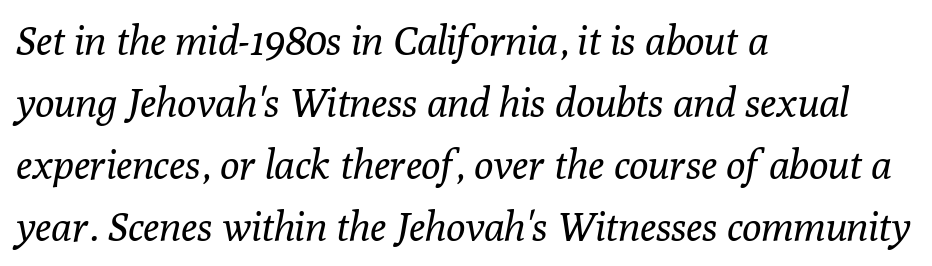
{"serif": "yes", "italic": "yes", "lean": "right", "slant_degrees": 10, "bold": "no", "weight": "regular", "width": "normal", "stroke_contrast": "low", "x_height": "medium", "monospaced": "no", "underline": "no", "align": "left", "line_spacing": "normal", "line_spacing_ratio": 1.55, "letter_spacing": "normal", "letter_spacing_em": 0.0, "glyph_px": 40}
